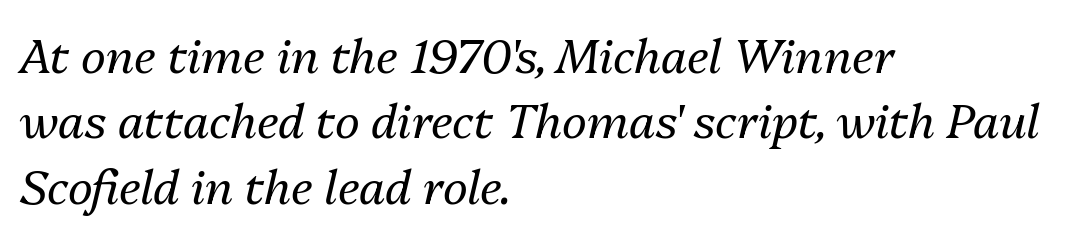
Q: Is the text bold? A: No.
Q: Is the text italic (slanted)? A: Yes, it leans right by about 13 degrees.
Q: Is the text underlined? A: No.
Q: How is the paragraph aligned? A: Left-aligned.
Q: Is the spacing between letters normal or unusually wide? A: Normal.
Q: Is the spacing between lines tight, normal or loose? A: Normal.
Q: Width (condensed, normal, or wide)? A: Normal.
Q: Stroke contrast? A: Medium.
Q: x-height? A: Medium.
Q: Monospaced? A: No.
